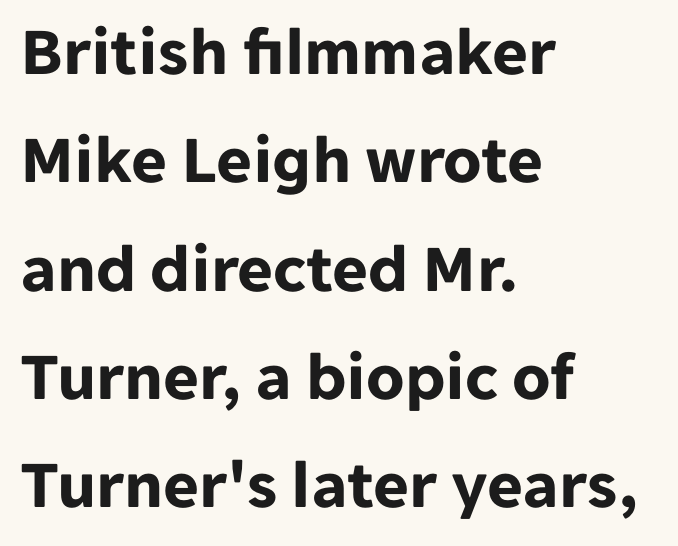
A typesetter would mark this as roman, not italic. A classic flush-left, rag-right setting is used for this passage. Vertical spacing — default. Nothing unusual about the tracking: characters are spaced as the font intends. The rendering uses natural spacing where letterforms have individual widths.
